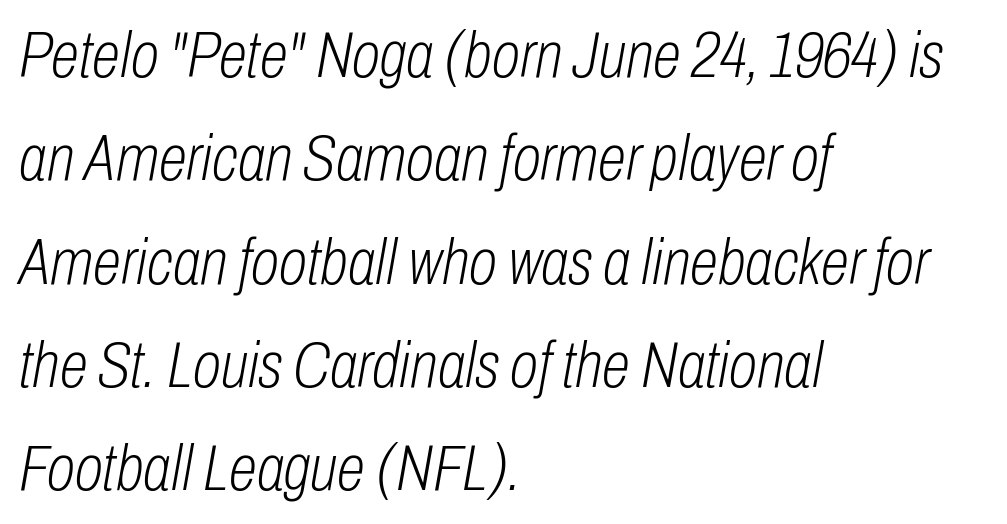
The image shows 65 px light, condensed type, italic (leaning right); set left-aligned, normal line spacing (1.59x), normal letter spacing, not underlined; low stroke contrast and a medium x-height.
